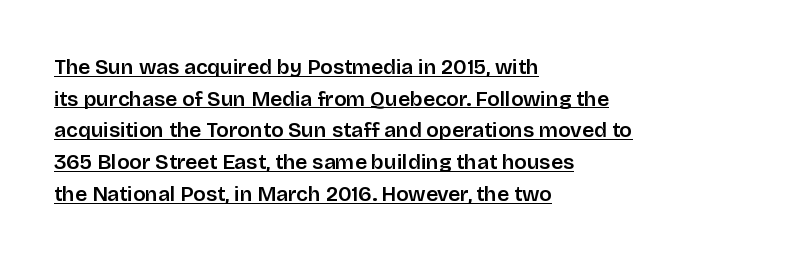
The image shows 21 px text type, upright; set left-aligned, normal line spacing (1.51x), normal letter spacing, underlined.
